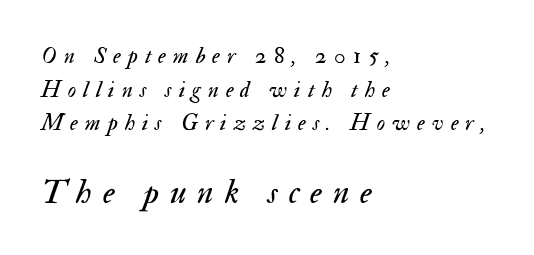
The image shows 35 px regular-weight type, italic (leaning right); set left-aligned, normal line spacing (1.46x), unusually wide letter spacing (+0.31 em), not underlined; the second (bottom) block is 1.52x larger; medium stroke contrast and a small x-height.
